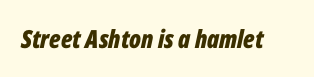
Q: Is the text bold? A: Yes.
Q: Is the text italic (slanted)? A: Yes, it leans right by about 12 degrees.
Q: Is the text underlined? A: No.
Q: Is the spacing between letters normal or unusually wide? A: Normal.
